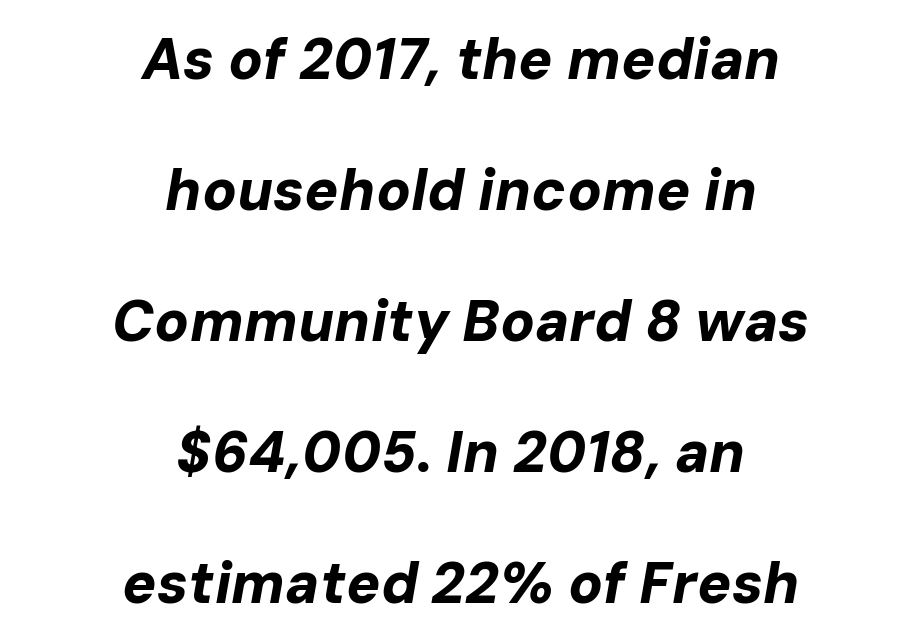
{"italic": "yes", "lean": "right", "slant_degrees": 10, "bold": "yes", "weight": "bold", "width": "normal", "stroke_contrast": "low", "x_height": "medium", "monospaced": "no", "underline": "no", "align": "center", "line_spacing": "loose", "line_spacing_ratio": 2.3, "letter_spacing": "normal", "letter_spacing_em": 0.0, "glyph_px": 57}
